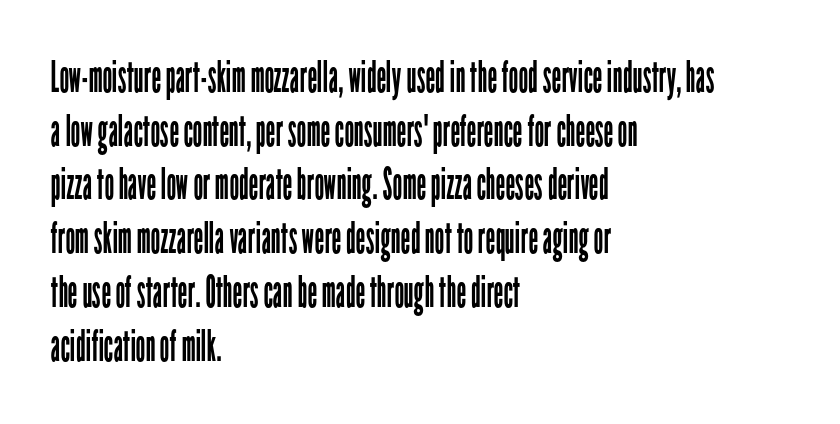
Q: Is the text bold? A: No.
Q: Is the text italic (slanted)? A: No, it is upright.
Q: Is the typeface a serif or a sans-serif typeface? A: Sans-serif.
Q: Is the text underlined? A: No.
Q: How is the paragraph aligned? A: Left-aligned.
Q: Is the spacing between letters normal or unusually wide? A: Normal.
Q: Is the spacing between lines tight, normal or loose? A: Normal.
Q: Width (condensed, normal, or wide)? A: Condensed.
Q: Stroke contrast? A: Low.
Q: x-height? A: Medium.
Q: Monospaced? A: No.
